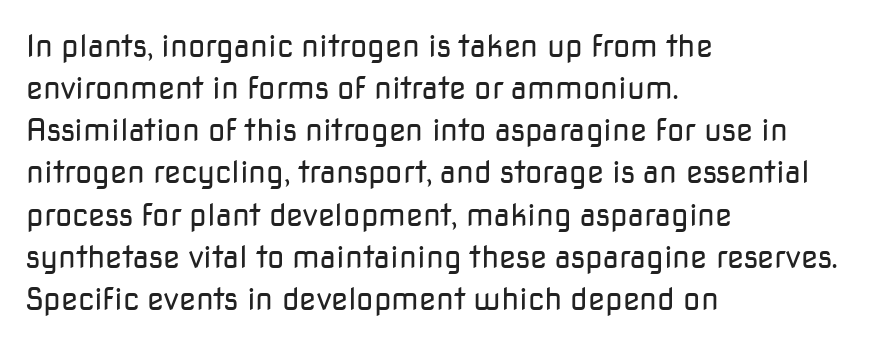
The rendering uses natural spacing where letterforms have individual widths. A sans-serif font was chosen for this passage. Descenders hang freely into open space. Each line starts at the same left margin while the right side varies. Stems and bowls with no extra thickness — not bold. Leading: standard.
